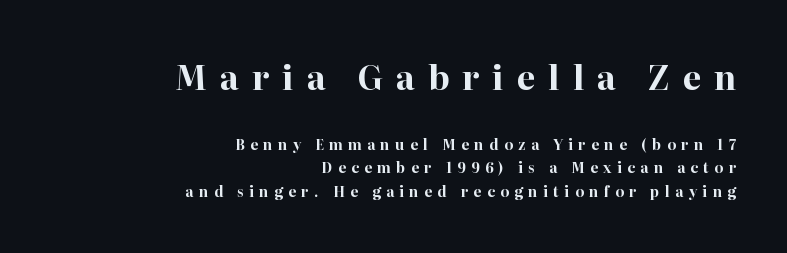
Q: Is the text bold? A: Yes.
Q: Is the text italic (slanted)? A: No, it is upright.
Q: Is the typeface a serif or a sans-serif typeface? A: Serif.
Q: Is the text underlined? A: No.
Q: How is the paragraph aligned? A: Right-aligned.
Q: Is the spacing between letters normal or unusually wide? A: Unusually wide.
Q: Is the spacing between lines tight, normal or loose? A: Normal.
Q: Which block of text is set in a larger size, the first (top) or the second (bottom)? A: The first (top) one.
Q: Width (condensed, normal, or wide)? A: Normal.
Q: Stroke contrast? A: High.
Q: x-height? A: Medium.
Q: Monospaced? A: No.
